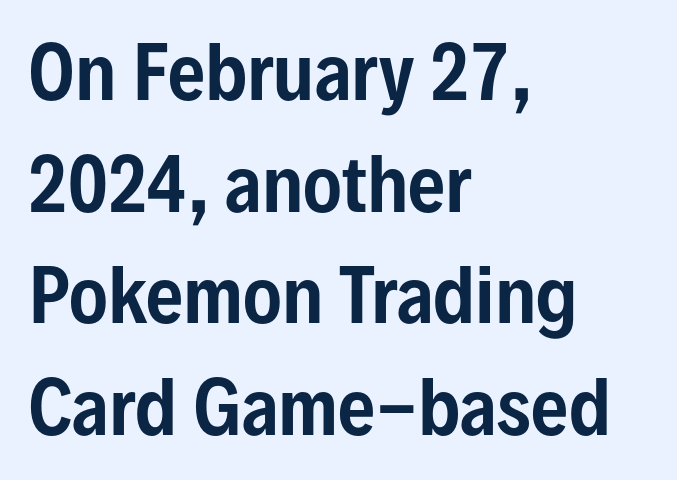
Q: Is the text italic (slanted)? A: No, it is upright.
Q: Is the typeface a serif or a sans-serif typeface? A: Sans-serif.
Q: Is the text underlined? A: No.
Q: How is the paragraph aligned? A: Left-aligned.
Q: Is the spacing between letters normal or unusually wide? A: Normal.
Q: Is the spacing between lines tight, normal or loose? A: Normal.
Q: Width (condensed, normal, or wide)? A: Condensed.
Q: Stroke contrast? A: Low.
Q: x-height? A: Medium.
Q: Monospaced? A: No.
